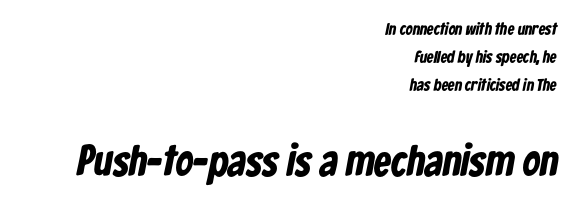
The image shows 43 px bold, condensed sans-serif type; set right-aligned, normal line spacing (1.65x), normal letter spacing, not underlined; the second (bottom) block is 2.53x larger; low stroke contrast and a medium x-height.
